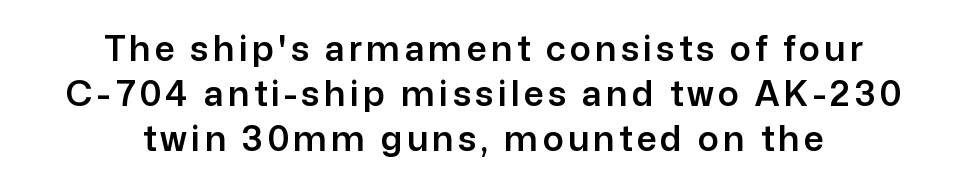
{"serif": "no", "italic": "no", "width": "normal", "stroke_contrast": "low", "x_height": "medium", "monospaced": "no", "underline": "no", "align": "center", "line_spacing": "normal", "line_spacing_ratio": 1.29, "glyph_px": 35}
